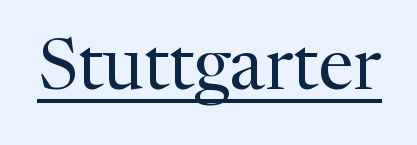
Q: Is the text bold? A: No.
Q: Is the text italic (slanted)? A: No, it is upright.
Q: Is the typeface a serif or a sans-serif typeface? A: Serif.
Q: Is the text underlined? A: Yes.
Q: Is the spacing between letters normal or unusually wide? A: Normal.
Q: Width (condensed, normal, or wide)? A: Normal.
Q: Stroke contrast? A: Medium.
Q: x-height? A: Medium.
Q: Monospaced? A: No.
